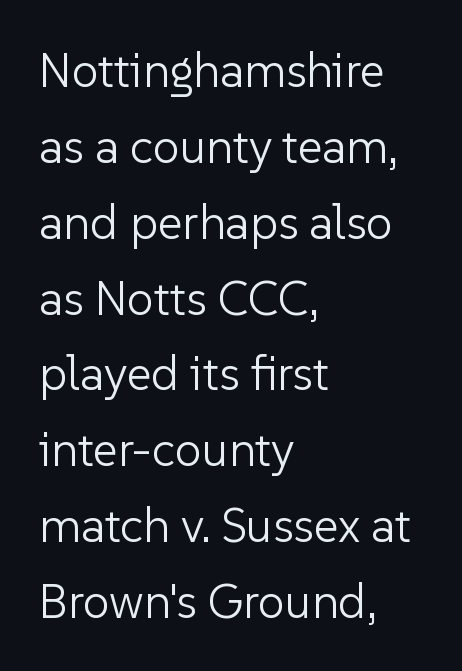
{"serif": "no", "italic": "no", "bold": "no", "weight": "light", "width": "normal", "stroke_contrast": "low", "x_height": "medium", "monospaced": "no", "underline": "no", "align": "left", "line_spacing": "normal", "line_spacing_ratio": 1.58, "letter_spacing": "normal", "letter_spacing_em": 0.0, "glyph_px": 48}
